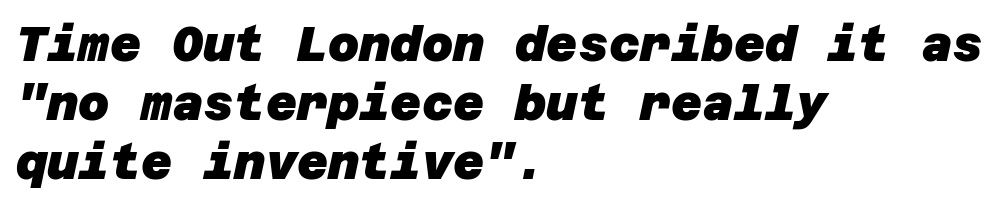
The area under the type is left untouched. Line beginnings align vertically; line endings do not. Strong, thick strokes mark this as bold type. Observe the absence of serifs on each vertical stroke in this sample.
